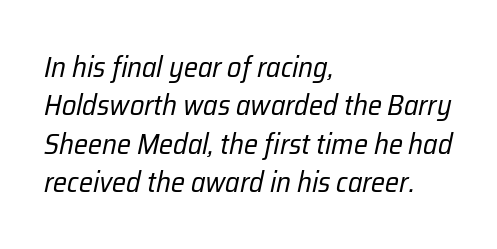
Q: Is the text bold? A: No.
Q: Is the text italic (slanted)? A: Yes, it leans right by about 12 degrees.
Q: Is the text underlined? A: No.
Q: How is the paragraph aligned? A: Left-aligned.
Q: Is the spacing between letters normal or unusually wide? A: Normal.
Q: Is the spacing between lines tight, normal or loose? A: Normal.
Q: Width (condensed, normal, or wide)? A: Condensed.
Q: Stroke contrast? A: Low.
Q: x-height? A: Medium.
Q: Monospaced? A: No.
